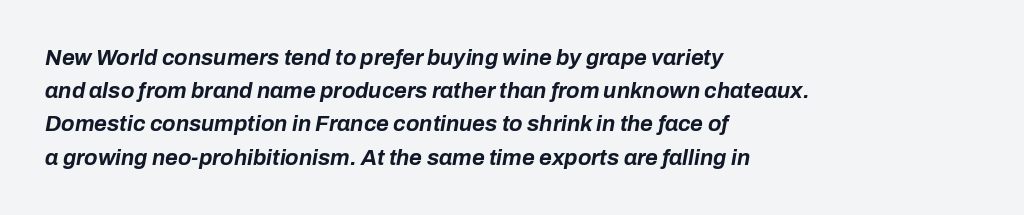
Q: Is the text bold? A: Yes.
Q: Is the text italic (slanted)? A: Yes, it leans right by about 10 degrees.
Q: Is the text underlined? A: No.
Q: How is the paragraph aligned? A: Left-aligned.
Q: Is the spacing between letters normal or unusually wide? A: Normal.
Q: Is the spacing between lines tight, normal or loose? A: Normal.
